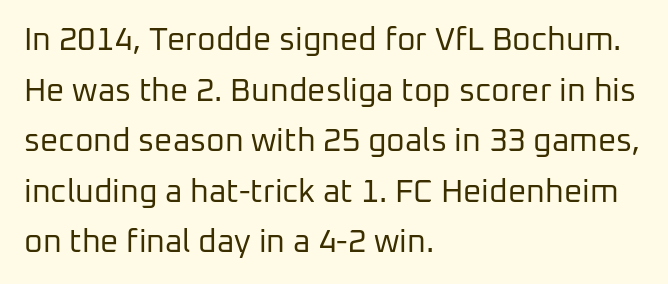
The image shows 32 px regular-weight sans-serif type, upright; set left-aligned, normal line spacing (1.58x), normal letter spacing, not underlined; low stroke contrast and a medium x-height.
